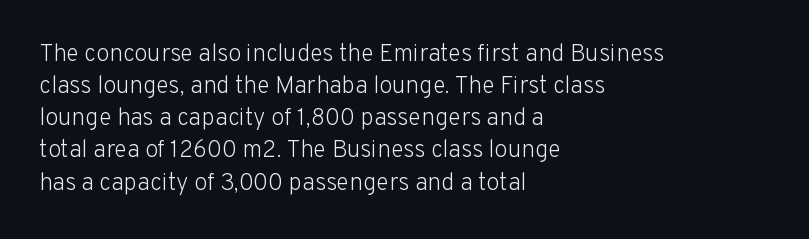
The strip under each line holds only bare page. You could call the tracking neutral — neither tight nor loose. Where is the straight margin? On the left. Upright lettering throughout. The weight tops out at a normal text grade.
